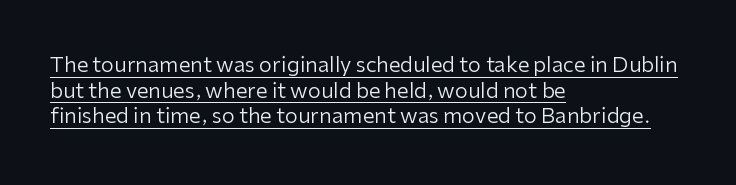
Q: Is the text bold? A: No.
Q: Is the text italic (slanted)? A: No, it is upright.
Q: Is the text underlined? A: Yes.
Q: How is the paragraph aligned? A: Left-aligned.
Q: Is the spacing between letters normal or unusually wide? A: Normal.
